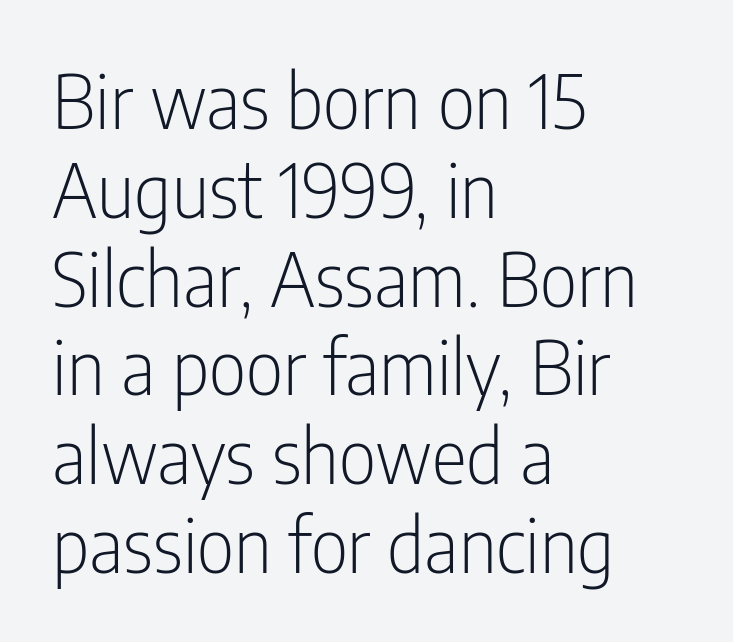
Q: Is the text bold? A: No.
Q: Is the text italic (slanted)? A: No, it is upright.
Q: Is the typeface a serif or a sans-serif typeface? A: Sans-serif.
Q: Is the text underlined? A: No.
Q: How is the paragraph aligned? A: Left-aligned.
Q: Is the spacing between letters normal or unusually wide? A: Normal.
Q: Width (condensed, normal, or wide)? A: Condensed.
Q: Stroke contrast? A: Low.
Q: x-height? A: Medium.
Q: Monospaced? A: No.
